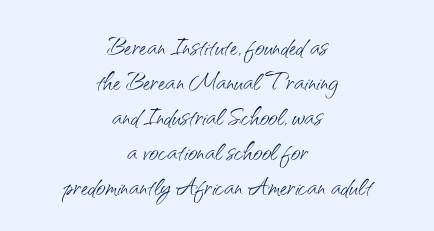
The image shows 33 px light sans-serif type; set centered, tight line spacing (1.06x), normal letter spacing, not underlined; medium stroke contrast and a small x-height.
